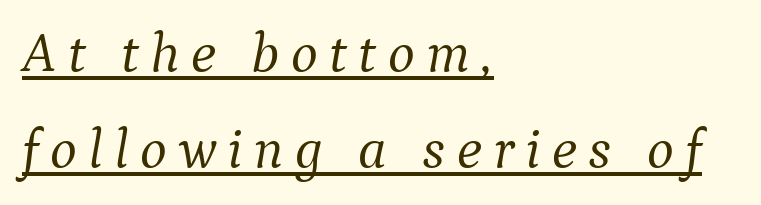
{"serif": "yes", "italic": "yes", "lean": "right", "slant_degrees": 9, "bold": "no", "weight": "light", "width": "normal", "stroke_contrast": "medium", "x_height": "medium", "monospaced": "no", "underline": "yes", "align": "left", "line_spacing": "normal", "line_spacing_ratio": 1.68, "letter_spacing": "wide", "letter_spacing_em": 0.2, "glyph_px": 57}
